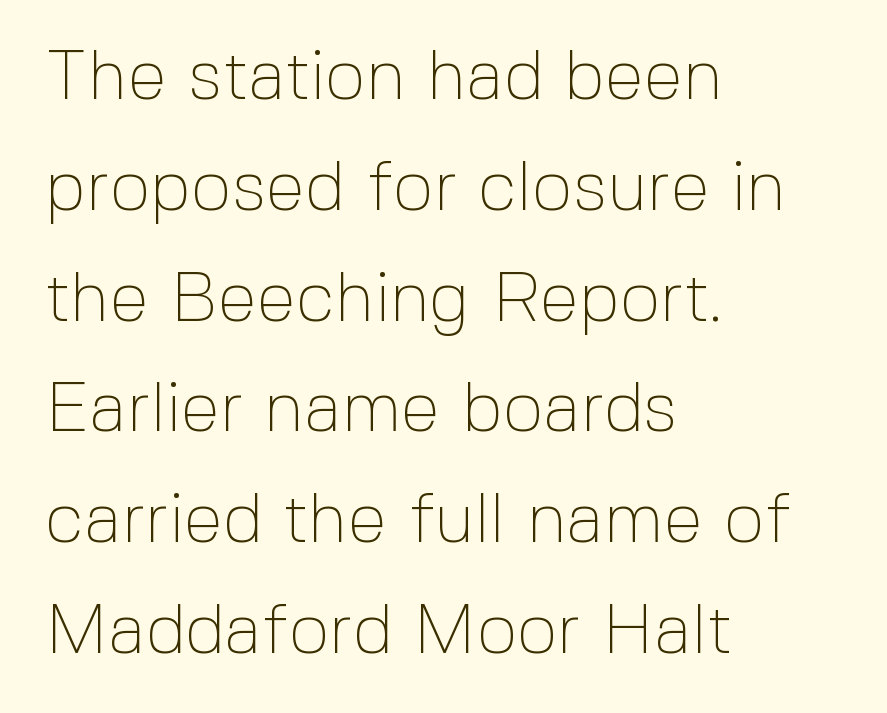
{"serif": "no", "italic": "no", "bold": "no", "weight": "thin", "width": "normal", "x_height": "medium", "monospaced": "no", "underline": "no", "align": "left", "line_spacing": "normal", "line_spacing_ratio": 1.56, "letter_spacing": "normal", "letter_spacing_em": 0.0, "glyph_px": 71}
